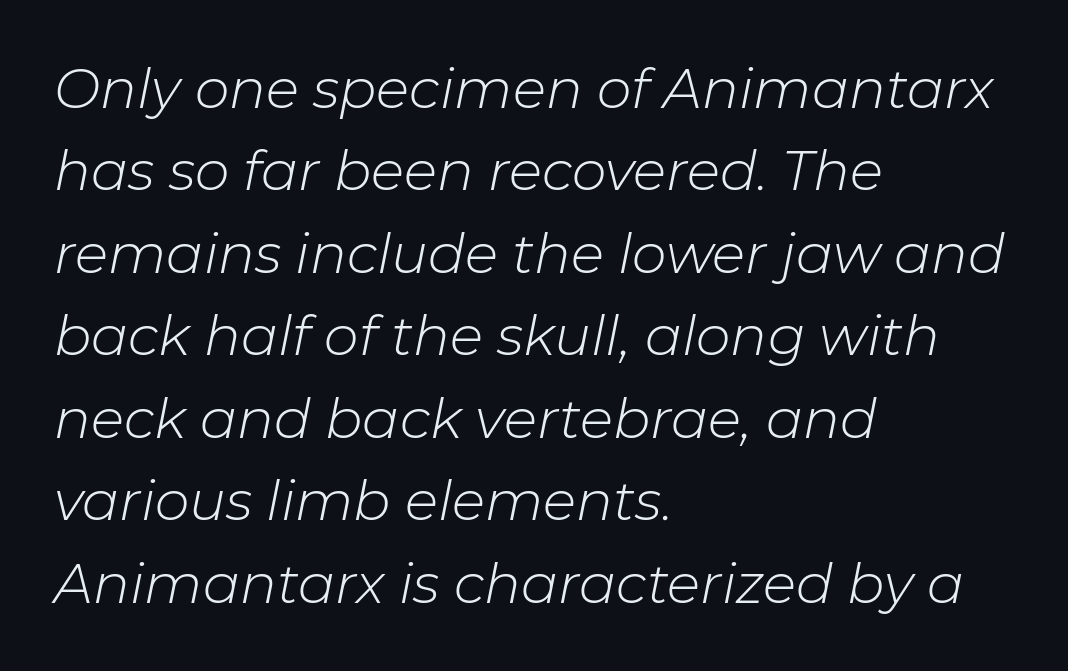
Q: Is the text bold? A: No.
Q: Is the text italic (slanted)? A: Yes, it leans right by about 11 degrees.
Q: Is the text underlined? A: No.
Q: How is the paragraph aligned? A: Left-aligned.
Q: Is the spacing between letters normal or unusually wide? A: Normal.
Q: Is the spacing between lines tight, normal or loose? A: Normal.
Q: Width (condensed, normal, or wide)? A: Normal.
Q: Stroke contrast? A: Low.
Q: x-height? A: Medium.
Q: Monospaced? A: No.
